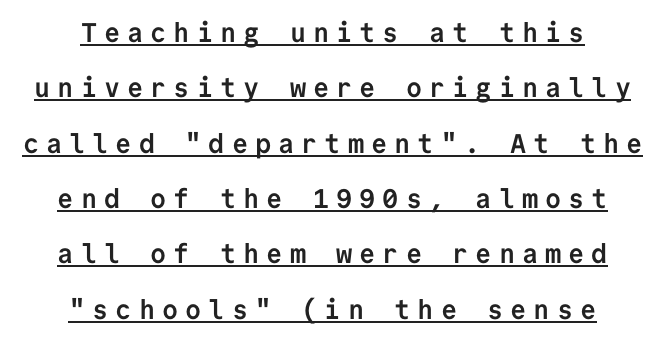
The letters stand straight up with perfectly vertical stems. Tracking value appears strongly positive — letters spread wide. Does a line run under the words? Yes, clearly. Teacher's note: observe the equal gaps on both sides — that is centered alignment.
